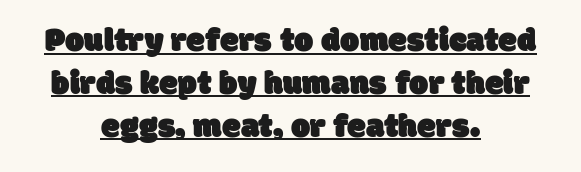
The image shows 34 px sans-serif type; set centered, normal line spacing (1.26x), normal letter spacing, underlined; low stroke contrast and a large x-height.
